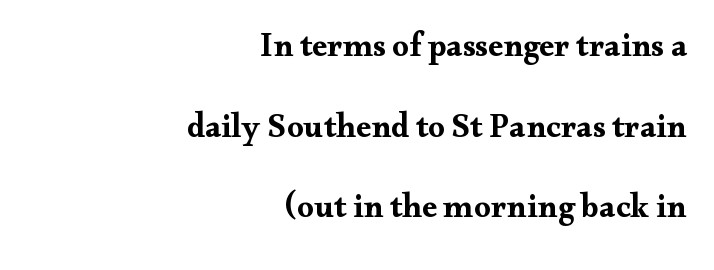
{"serif": "yes", "italic": "no", "bold": "yes", "weight": "bold", "width": "wide", "stroke_contrast": "medium", "x_height": "small", "monospaced": "no", "underline": "no", "align": "right", "line_spacing": "loose", "line_spacing_ratio": 2.44, "letter_spacing": "normal", "letter_spacing_em": 0.0, "glyph_px": 33}
